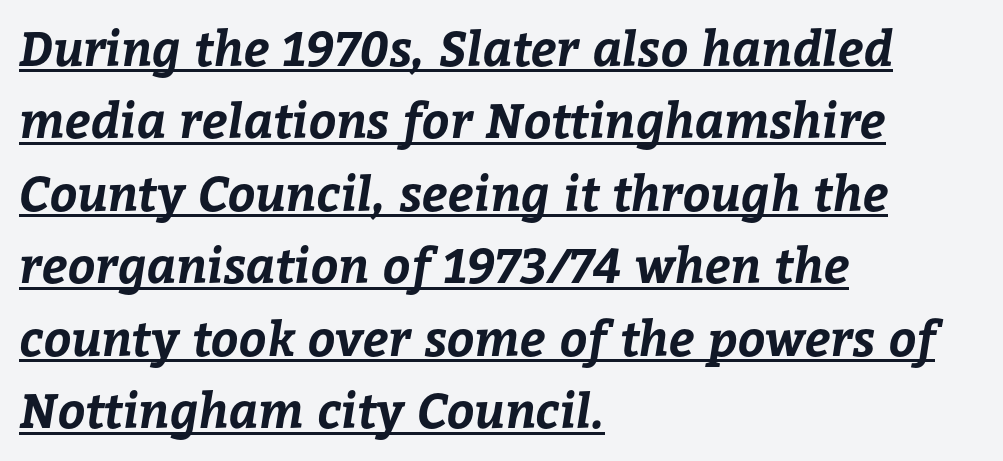
The image shows 48 px bold type; set left-aligned, normal line spacing (1.51x), normal letter spacing, underlined; low stroke contrast and a medium x-height.
